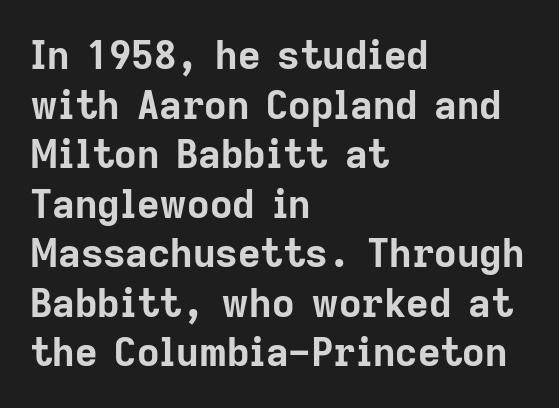
{"serif": "no", "italic": "no", "bold": "yes", "weight": "bold", "width": "normal", "stroke_contrast": "low", "x_height": "medium", "monospaced": "no", "underline": "no", "align": "left", "line_spacing": "normal", "line_spacing_ratio": 1.27, "letter_spacing": "normal", "letter_spacing_em": 0.0, "glyph_px": 39}
